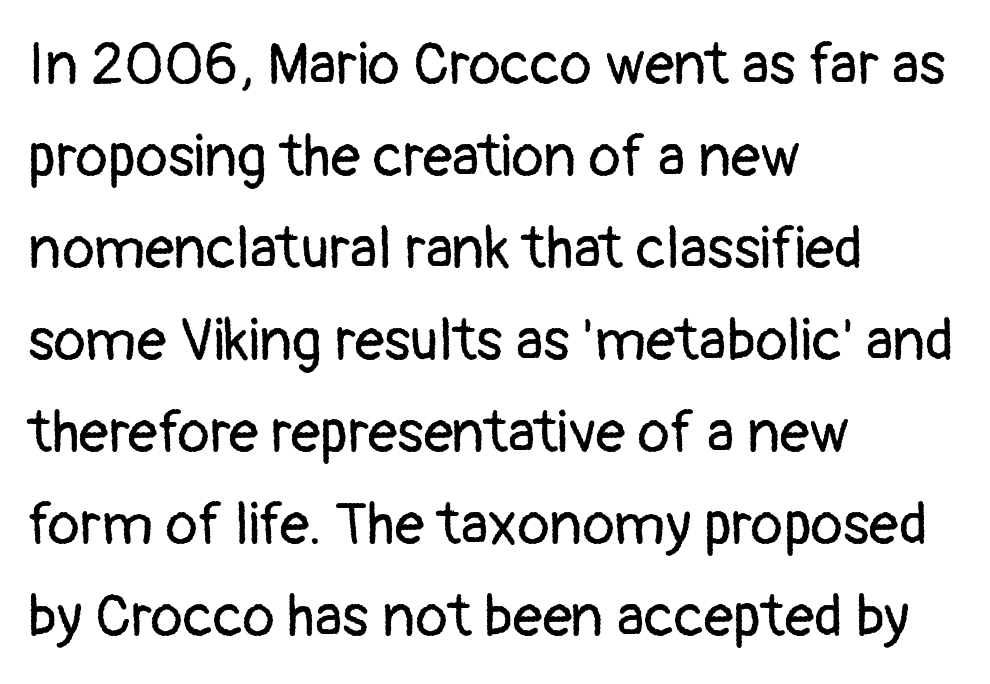
{"serif": "no", "italic": "no", "bold": "no", "weight": "regular", "width": "normal", "stroke_contrast": "low", "x_height": "medium", "monospaced": "no", "underline": "no", "align": "left", "line_spacing": "normal", "line_spacing_ratio": 1.56, "letter_spacing": "normal", "letter_spacing_em": 0.0, "glyph_px": 59}
